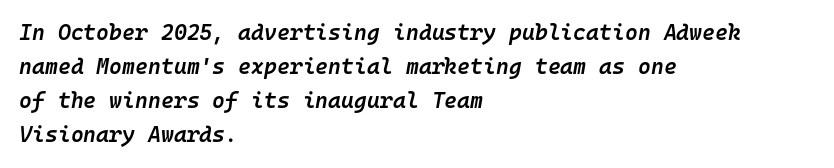
A fair bit of extra ink — the face is semibold, not bold. Left-aligned paragraph, ragged on the right. Line spacing here is normal. Tracking here is standard; glyphs follow each other at the usual distance.
